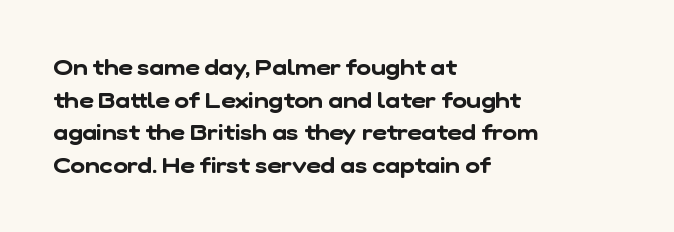
This sample is left-justified, so line endings fall wherever the words run out. Glyph-to-glyph distance matches everyday printed text. Each row of text sits above clean, open space. The space between consecutive lines is moderate.
